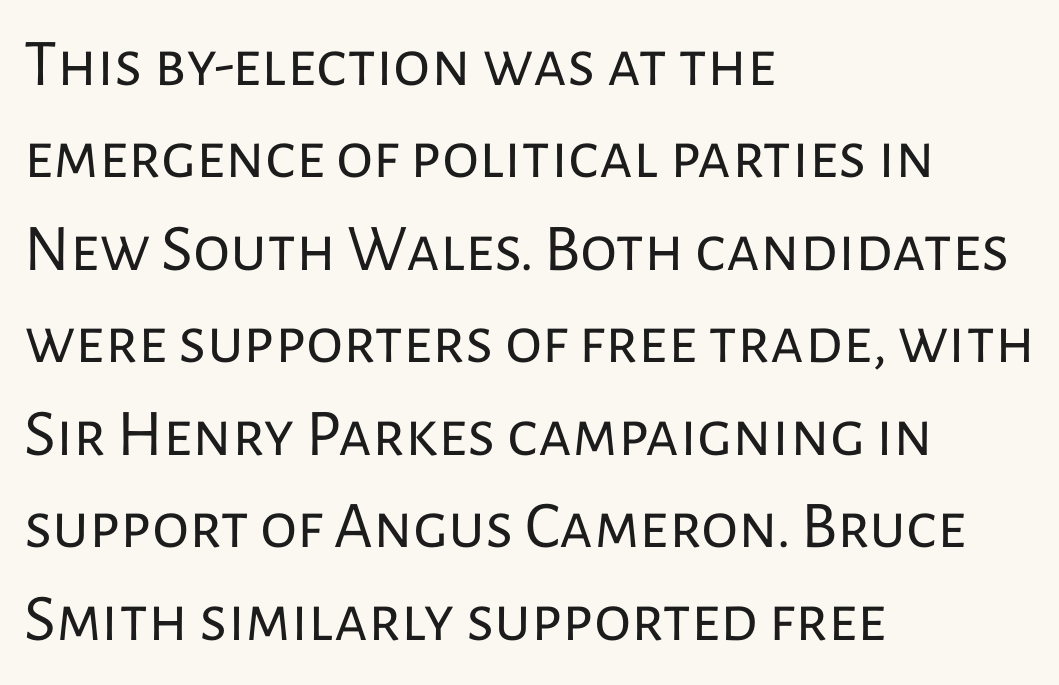
Is there much room between lines? A standard amount, neither cramped nor airy. A clean baseline with only descenders dipping below it. Character widths vary here, with narrow letters taking less room than wide ones. In terms of posture, this sample is upright.
